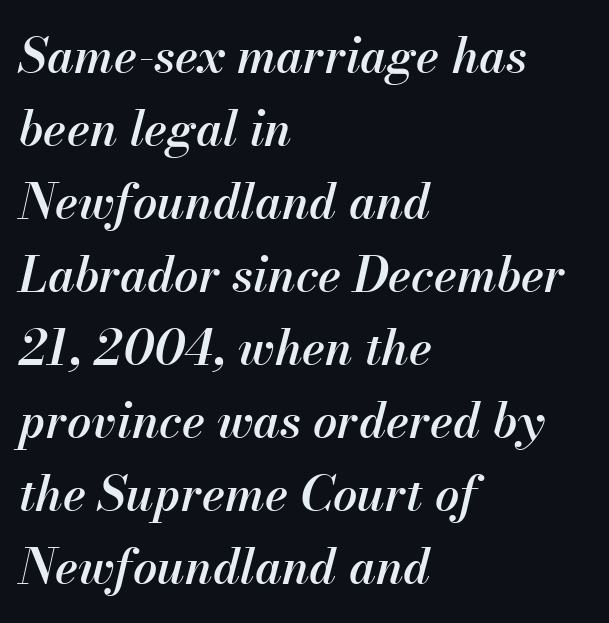
{"italic": "yes", "lean": "right", "slant_degrees": 13, "bold": "semi", "weight": "semibold", "width": "normal", "stroke_contrast": "medium", "x_height": "small", "monospaced": "no", "underline": "no", "align": "left", "line_spacing": "normal", "line_spacing_ratio": 1.52, "letter_spacing": "normal", "letter_spacing_em": 0.0, "glyph_px": 48}
